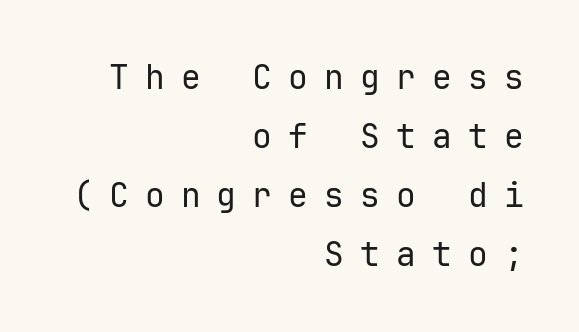
{"serif": "no", "italic": "no", "bold": "no", "weight": "regular", "width": "normal", "stroke_contrast": "low", "x_height": "medium", "monospaced": "yes", "underline": "no", "align": "right", "line_spacing_ratio": 1.79, "letter_spacing": "wide", "letter_spacing_em": 0.49, "glyph_px": 33}
